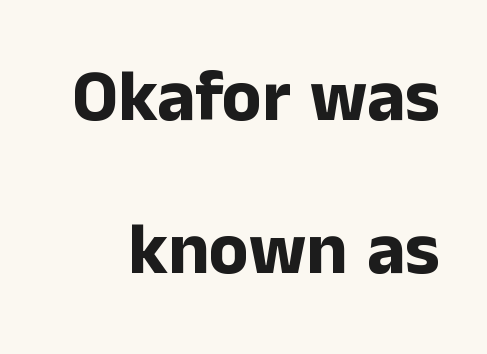
The image shows 73 px bold sans-serif type, upright; set loose line spacing (2.1x), normal letter spacing, not underlined; low stroke contrast and a medium x-height.
